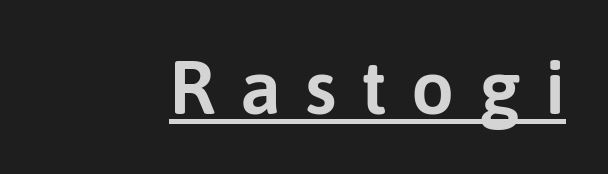
Q: Is the text italic (slanted)? A: No, it is upright.
Q: Is the typeface a serif or a sans-serif typeface? A: Sans-serif.
Q: Is the text underlined? A: Yes.
Q: Is the spacing between letters normal or unusually wide? A: Unusually wide.
Q: Width (condensed, normal, or wide)? A: Normal.
Q: Stroke contrast? A: Low.
Q: x-height? A: Medium.
Q: Monospaced? A: No.
